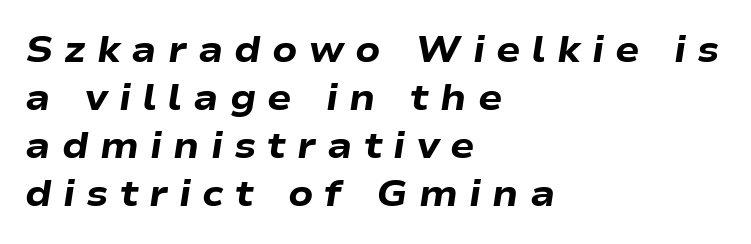
The image shows 36 px heavy, wide type, italic (leaning right); set left-aligned, normal line spacing (1.33x), unusually wide letter spacing (+0.31 em), not underlined; low stroke contrast and a medium x-height.
